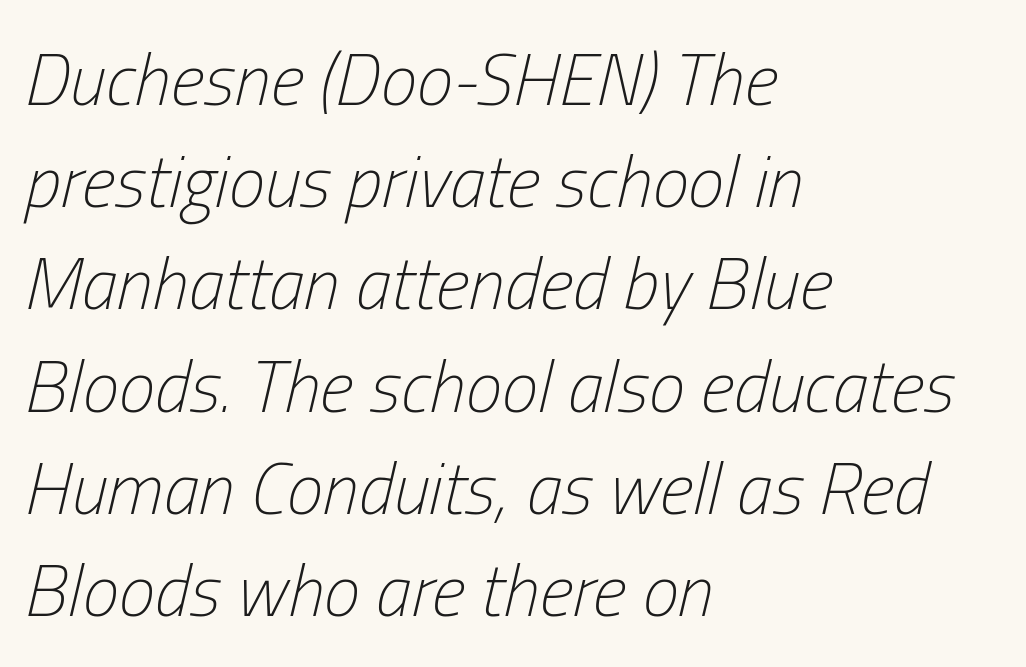
{"italic": "yes", "lean": "right", "slant_degrees": 13, "bold": "no", "weight": "light", "width": "condensed", "stroke_contrast": "low", "x_height": "medium", "monospaced": "no", "underline": "no", "align": "left", "line_spacing": "normal", "line_spacing_ratio": 1.4, "letter_spacing": "normal", "letter_spacing_em": 0.0, "glyph_px": 73}
